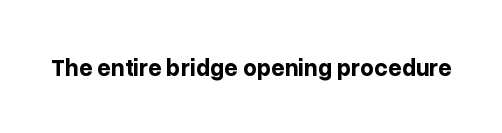
{"italic": "no", "bold": "yes", "underline": "no", "letter_spacing": "normal", "letter_spacing_em": 0.0, "glyph_px": 24}
